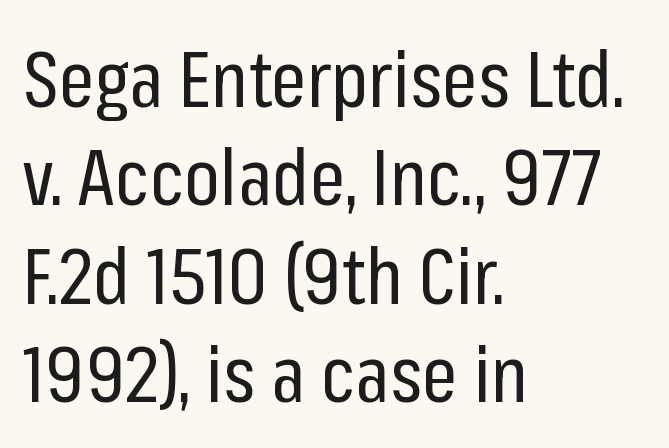
{"serif": "no", "italic": "no", "bold": "no", "weight": "regular", "width": "condensed", "stroke_contrast": "low", "x_height": "medium", "monospaced": "no", "underline": "no", "align": "left", "line_spacing": "normal", "line_spacing_ratio": 1.26, "letter_spacing": "normal", "letter_spacing_em": 0.0, "glyph_px": 78}
